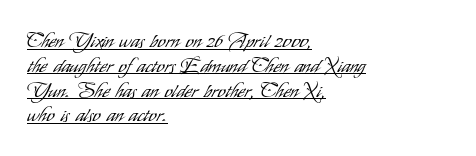
The image shows 20 px text type; set left-aligned, line spacing 1.24x, normal letter spacing, underlined.
